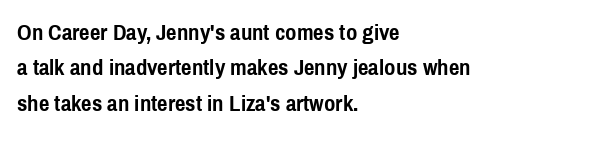
Q: Is the text bold? A: Yes.
Q: Is the text italic (slanted)? A: No, it is upright.
Q: Is the text underlined? A: No.
Q: How is the paragraph aligned? A: Left-aligned.
Q: Is the spacing between letters normal or unusually wide? A: Normal.
Q: Is the spacing between lines tight, normal or loose? A: Normal.
